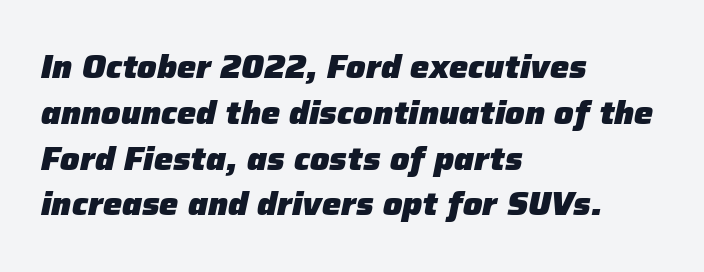
Q: Is the text bold? A: Yes.
Q: Is the text italic (slanted)? A: Yes, it leans right by about 12 degrees.
Q: Is the text underlined? A: No.
Q: How is the paragraph aligned? A: Left-aligned.
Q: Is the spacing between letters normal or unusually wide? A: Normal.
Q: Is the spacing between lines tight, normal or loose? A: Normal.
Q: Width (condensed, normal, or wide)? A: Normal.
Q: Stroke contrast? A: Low.
Q: x-height? A: Medium.
Q: Monospaced? A: No.
